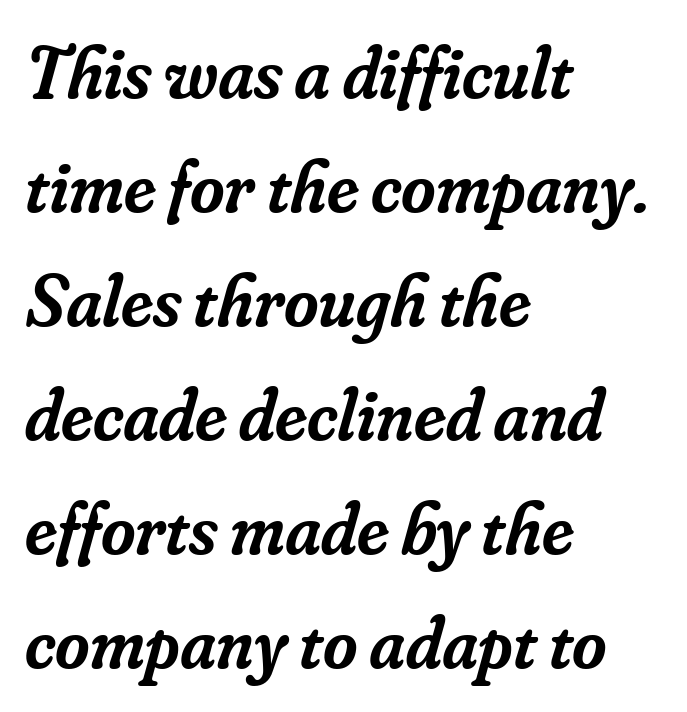
{"serif": "yes", "italic": "yes", "lean": "right", "slant_degrees": 16, "bold": "semi", "weight": "semibold", "width": "normal", "stroke_contrast": "low", "x_height": "small", "monospaced": "no", "underline": "no", "align": "left", "line_spacing": "normal", "line_spacing_ratio": 1.54, "letter_spacing": "normal", "letter_spacing_em": 0.0, "glyph_px": 74}
